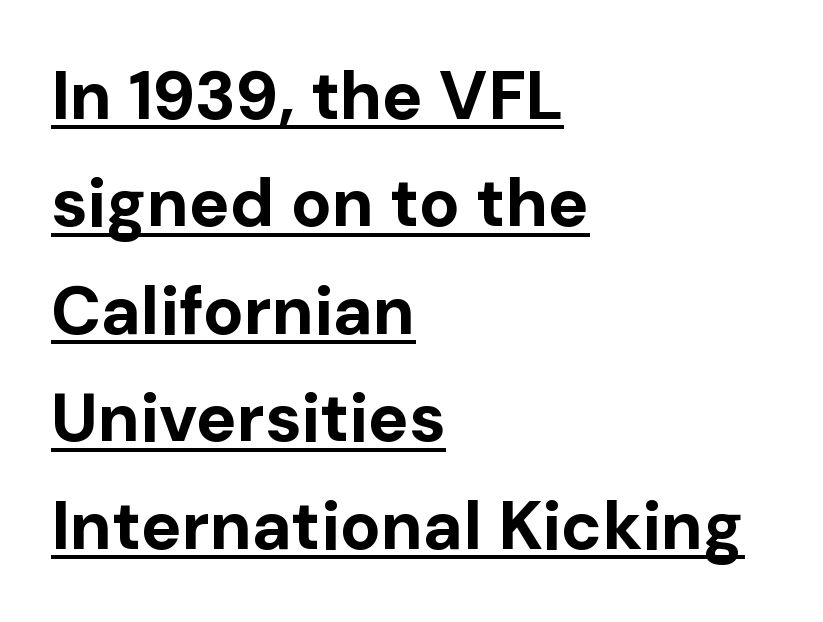
Check the space under the baseline: a stroke is drawn there. Is there much room between lines? A standard amount, neither cramped nor airy. Does the weight exceed regular? Yes, all the way to bold. The compositor pushed each line to the left boundary. The passage shown has conventional tracking throughout.
